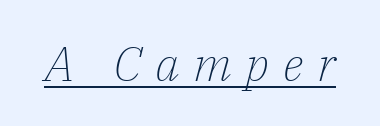
A serif font was chosen for this passage. Would a proofreader flag this as italicized? Yes. These lines have a slow, spaced-out rhythm from letter to letter. Note the varied advance widths — an 'i' is clearly narrower than an 'm'.
